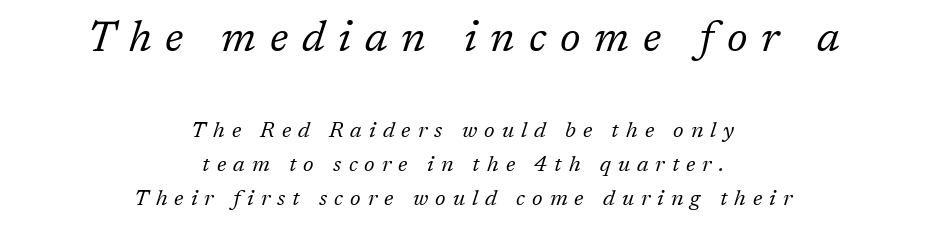
Type size steps down from the first block to the second. Stems here are at most as thick as an everyday book face. One-word summary of the alignment: center. A typesetter would call this proportional, since set widths differ per character. The tracking jumps out immediately: characters are airy and widely separated. Style check: oblique.
